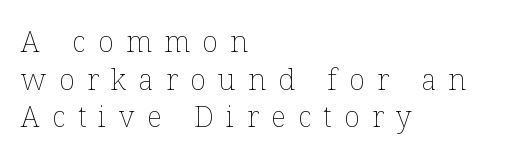
Q: Is the text bold? A: No.
Q: Is the text italic (slanted)? A: No, it is upright.
Q: Is the text underlined? A: No.
Q: How is the paragraph aligned? A: Left-aligned.
Q: Is the spacing between letters normal or unusually wide? A: Unusually wide.
Q: Is the spacing between lines tight, normal or loose? A: Normal.
Q: Width (condensed, normal, or wide)? A: Normal.
Q: Stroke contrast? A: Low.
Q: x-height? A: Medium.
Q: Monospaced? A: No.
